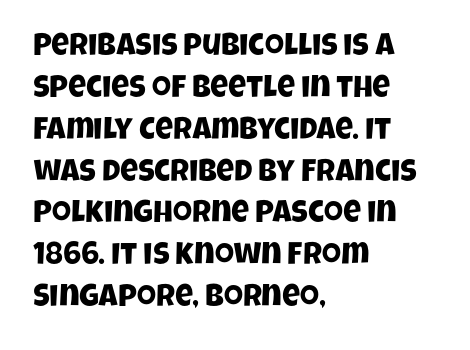
Interline gaps are of average width in this sample. No word sits above an underline. The letters advance in unequal steps, a hallmark of proportional type. The text block is weighted toward the left margin, trailing off unevenly rightward. This is sans-serif lettering, the kind often seen on screens and signage.
